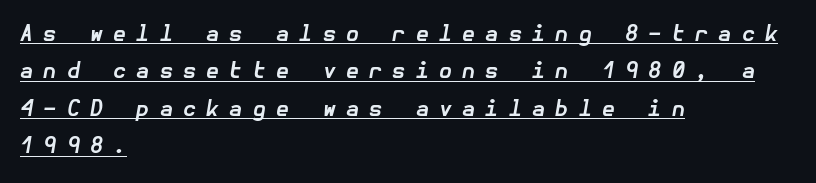
The image shows 21 px bold type, italic (leaning right); set left-aligned, line spacing 1.78x, unusually wide letter spacing (+0.49 em), underlined.
